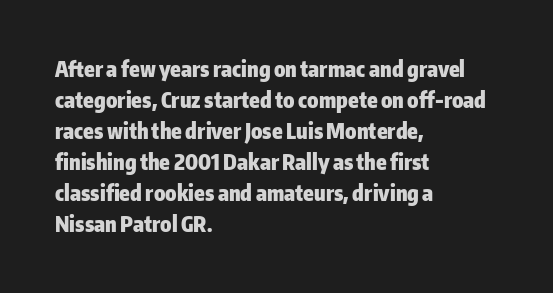
The image shows 21 px bold type, upright; set left-aligned, normal line spacing (1.48x), normal letter spacing, not underlined.
